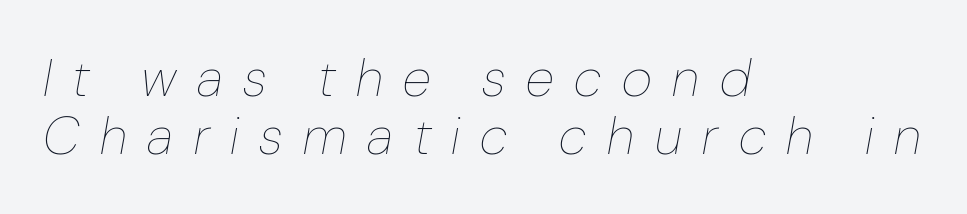
{"italic": "yes", "lean": "right", "slant_degrees": 10, "bold": "no", "weight": "thin", "width": "condensed", "stroke_contrast": "low", "x_height": "medium", "monospaced": "no", "underline": "no", "align": "left", "line_spacing": "tight", "line_spacing_ratio": 1.09, "letter_spacing": "wide", "letter_spacing_em": 0.39, "glyph_px": 53}
